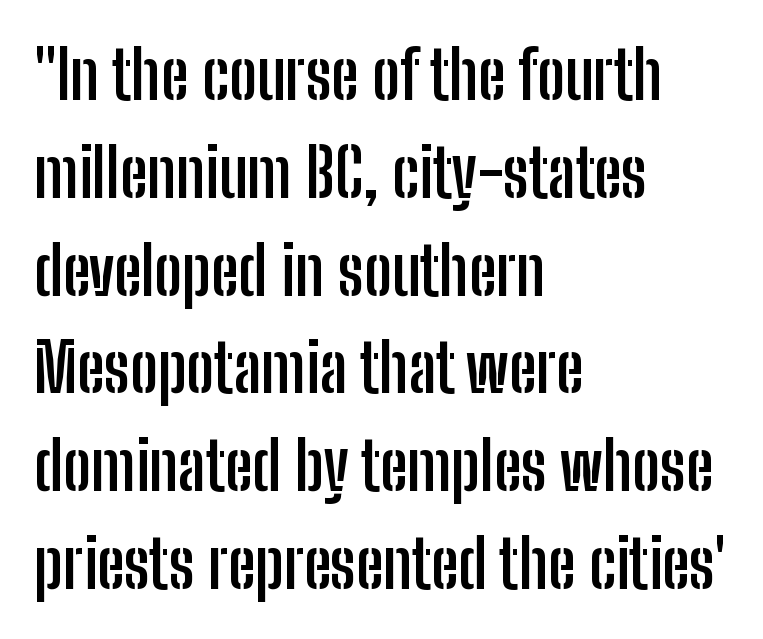
Q: Is the text bold? A: Yes.
Q: Is the text italic (slanted)? A: No, it is upright.
Q: Is the typeface a serif or a sans-serif typeface? A: Sans-serif.
Q: Is the text underlined? A: No.
Q: How is the paragraph aligned? A: Left-aligned.
Q: Is the spacing between letters normal or unusually wide? A: Normal.
Q: Is the spacing between lines tight, normal or loose? A: Normal.
Q: Width (condensed, normal, or wide)? A: Condensed.
Q: Stroke contrast? A: Low.
Q: x-height? A: Medium.
Q: Monospaced? A: No.
